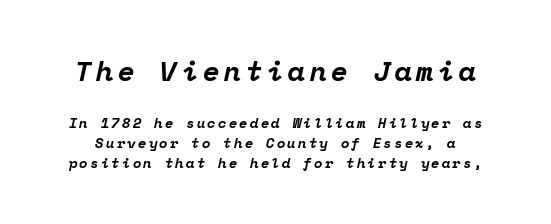
Q: Is the text bold? A: Yes.
Q: Is the text italic (slanted)? A: Yes, it leans right by about 12 degrees.
Q: Is the typeface a serif or a sans-serif typeface? A: Serif.
Q: Is the text underlined? A: No.
Q: Is the spacing between lines tight, normal or loose? A: Normal.
Q: Which block of text is set in a larger size, the first (top) or the second (bottom)? A: The first (top) one.
Q: Width (condensed, normal, or wide)? A: Normal.
Q: Stroke contrast? A: Low.
Q: x-height? A: Medium.
Q: Monospaced? A: Yes.
